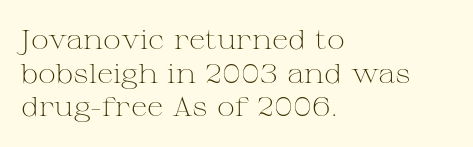
Whoever set this chose a conventional vertical rhythm. Each stroke keeps to a modest, everyday thickness or less. Is there any slant? The stems are plumb. Any mark beneath the type? The region is blank. Horizontal alignment here is leftward, the default for most running prose.
